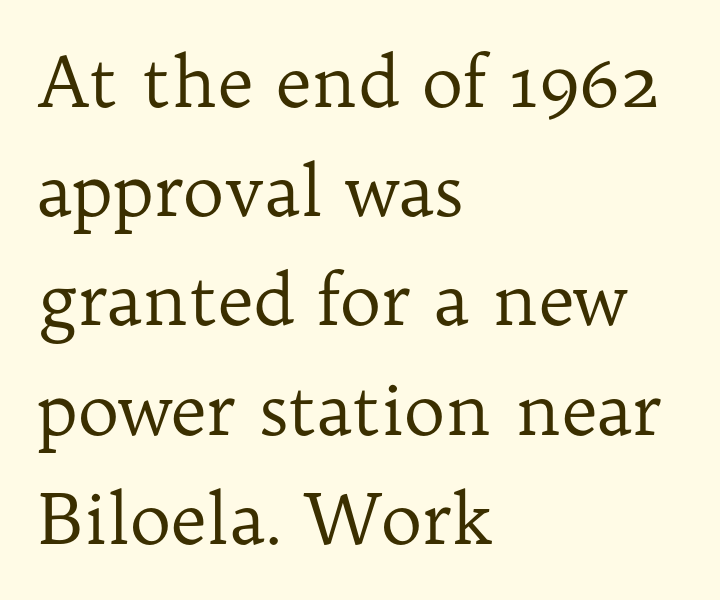
{"serif": "yes", "italic": "no", "bold": "no", "weight": "regular", "width": "normal", "stroke_contrast": "low", "x_height": "medium", "monospaced": "no", "underline": "no", "align": "left", "line_spacing": "normal", "line_spacing_ratio": 1.56, "letter_spacing": "normal", "letter_spacing_em": 0.0, "glyph_px": 70}
